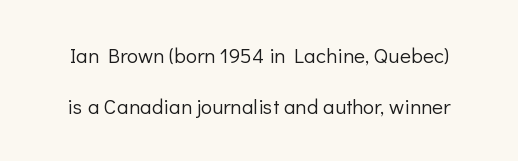
The image shows 21 px text type, upright; set loose line spacing (2.42x), normal letter spacing, not underlined.
